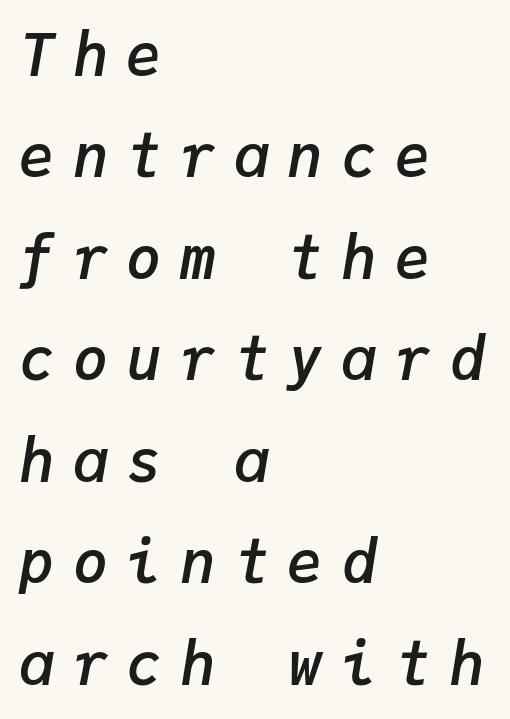
{"italic": "yes", "lean": "right", "slant_degrees": 9, "bold": "semi", "weight": "semibold", "width": "normal", "stroke_contrast": "low", "x_height": "medium", "monospaced": "yes", "underline": "no", "align": "left", "line_spacing_ratio": 1.72, "letter_spacing": "wide", "letter_spacing_em": 0.31, "glyph_px": 59}
